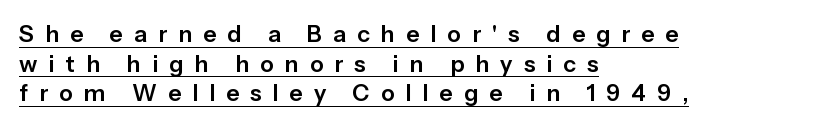
The image shows 23 px text type, upright; set left-aligned, normal line spacing (1.29x), unusually wide letter spacing (+0.48 em), underlined.
